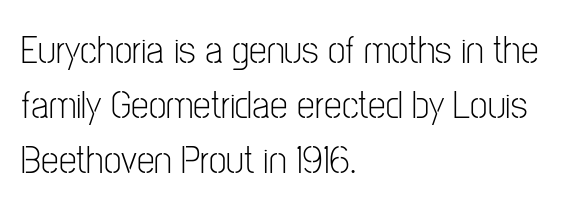
Look at the tracking — it's just the regular setting, nothing added. The rendering uses natural spacing where letterforms have individual widths. Stroke thickness stays within the range of a standard reading face or lighter. Where is the straight margin? On the left. Check under the words: just untouched page.
